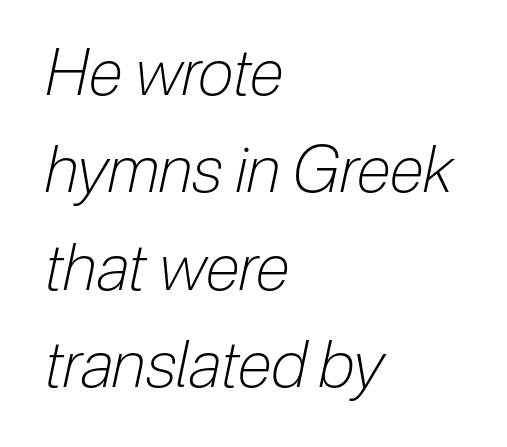
Q: Is the text bold? A: No.
Q: Is the text italic (slanted)? A: Yes, it leans right by about 12 degrees.
Q: Is the text underlined? A: No.
Q: How is the paragraph aligned? A: Left-aligned.
Q: Is the spacing between letters normal or unusually wide? A: Normal.
Q: Is the spacing between lines tight, normal or loose? A: Normal.
Q: Width (condensed, normal, or wide)? A: Condensed.
Q: Stroke contrast? A: Low.
Q: x-height? A: Medium.
Q: Monospaced? A: No.
